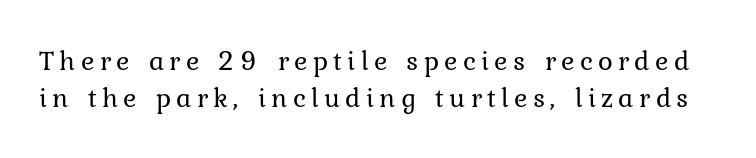
The image shows 28 px regular-weight serif type, upright; set normal line spacing (1.33x), not underlined; low stroke contrast and a medium x-height.
